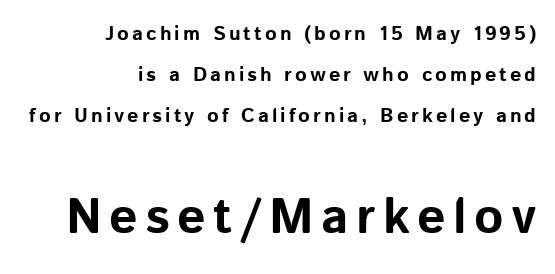
The image shows 50 px bold sans-serif type, upright; set right-aligned, loose line spacing (2.05x), not underlined; the second (bottom) block is 2.5x larger; low stroke contrast and a medium x-height.
